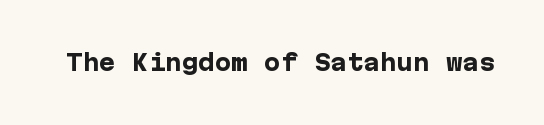
Short note: letters normally spaced. Words float on clear page, feet unadorned. The letters stand upright; this is a roman face. Heavy, bold letterforms.
